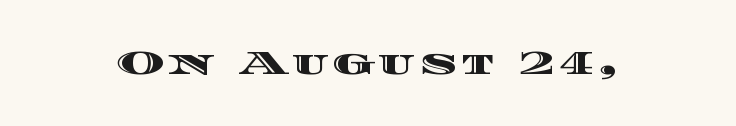
Q: Is the text italic (slanted)? A: No, it is upright.
Q: Is the text underlined? A: No.
Q: Width (condensed, normal, or wide)? A: Wide.
Q: x-height? A: Large.
Q: Monospaced? A: No.
